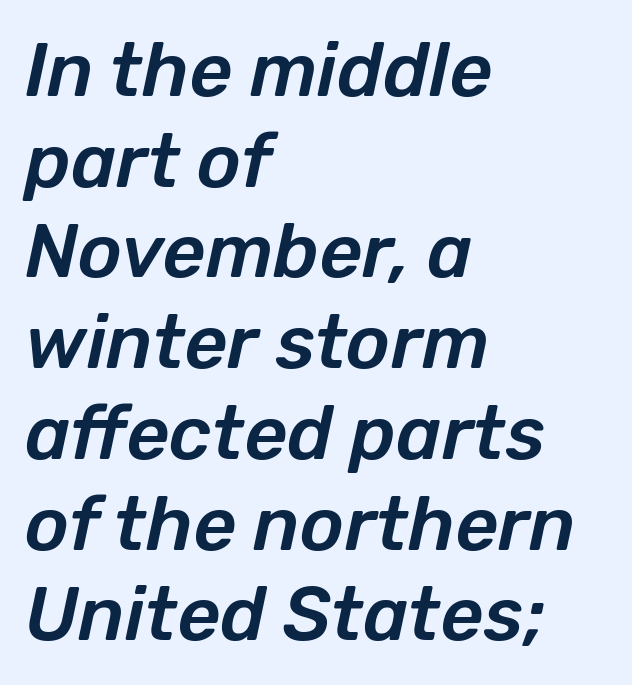
Q: Is the text italic (slanted)? A: Yes, it leans right by about 12 degrees.
Q: Is the text underlined? A: No.
Q: How is the paragraph aligned? A: Left-aligned.
Q: Is the spacing between letters normal or unusually wide? A: Normal.
Q: Width (condensed, normal, or wide)? A: Normal.
Q: Stroke contrast? A: Low.
Q: x-height? A: Medium.
Q: Monospaced? A: No.
